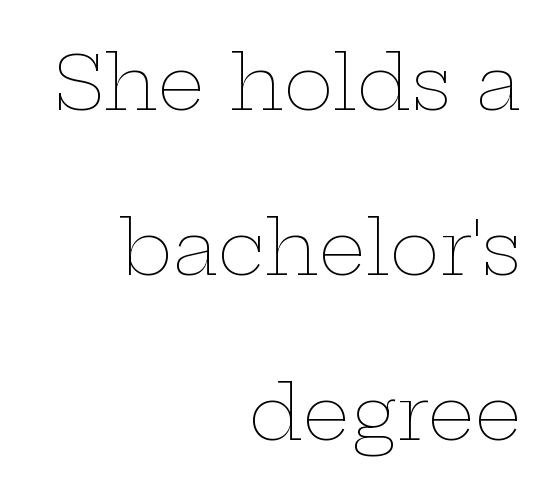
Q: Is the text bold? A: No.
Q: Is the text italic (slanted)? A: No, it is upright.
Q: Is the text underlined? A: No.
Q: How is the paragraph aligned? A: Right-aligned.
Q: Is the spacing between letters normal or unusually wide? A: Normal.
Q: Is the spacing between lines tight, normal or loose? A: Loose.
Q: Width (condensed, normal, or wide)? A: Wide.
Q: Stroke contrast? A: Low.
Q: x-height? A: Medium.
Q: Monospaced? A: No.
